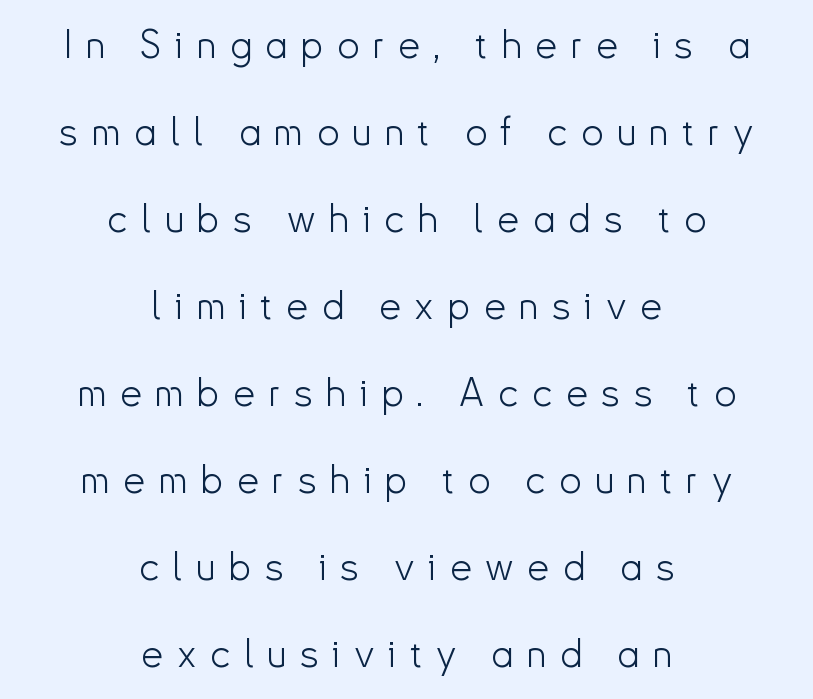
Q: Is the text bold? A: No.
Q: Is the text italic (slanted)? A: No, it is upright.
Q: Is the typeface a serif or a sans-serif typeface? A: Sans-serif.
Q: Is the text underlined? A: No.
Q: How is the paragraph aligned? A: Centered.
Q: Is the spacing between letters normal or unusually wide? A: Unusually wide.
Q: Is the spacing between lines tight, normal or loose? A: Loose.
Q: Width (condensed, normal, or wide)? A: Normal.
Q: Stroke contrast? A: Low.
Q: x-height? A: Small.
Q: Monospaced? A: No.
